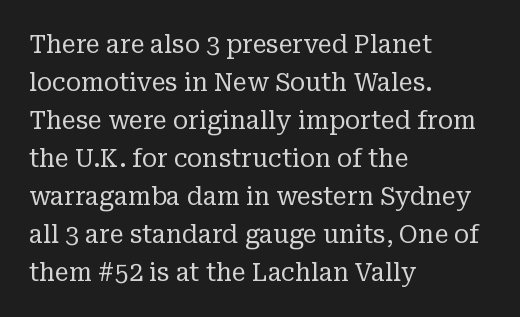
The image shows 25 px text type, upright; set left-aligned, normal line spacing (1.52x), normal letter spacing, not underlined.
